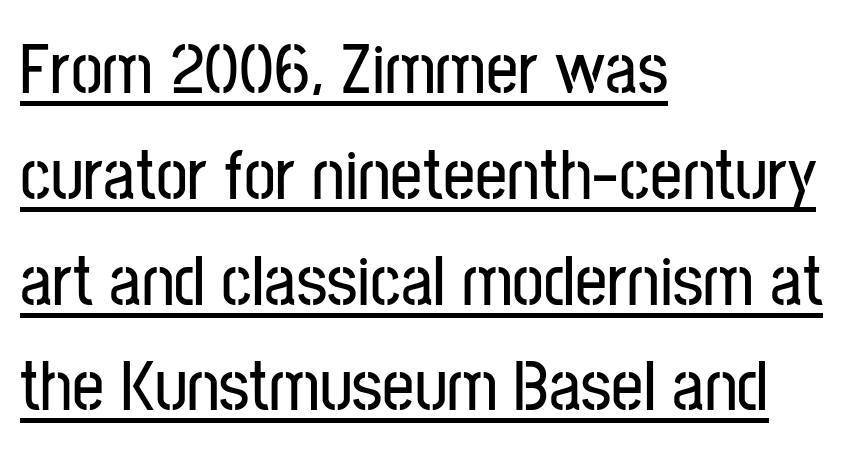
The image shows 71 px condensed sans-serif type, upright; set left-aligned, normal line spacing (1.49x), normal letter spacing, underlined; low stroke contrast and a medium x-height.
